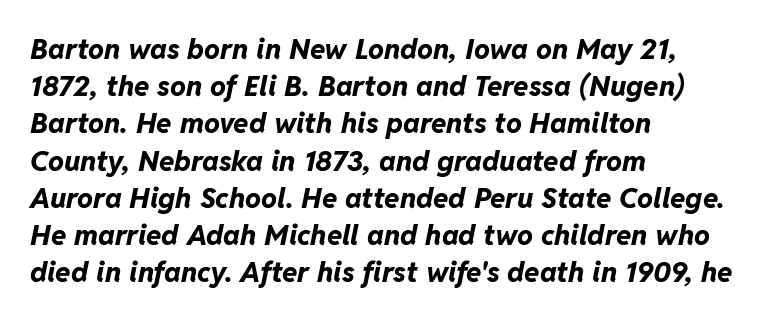
{"italic": "yes", "lean": "right", "slant_degrees": 11, "bold": "yes", "weight": "bold", "width": "normal", "stroke_contrast": "low", "x_height": "medium", "monospaced": "no", "underline": "no", "align": "left", "line_spacing": "normal", "line_spacing_ratio": 1.33, "letter_spacing": "normal", "letter_spacing_em": 0.0, "glyph_px": 28}
